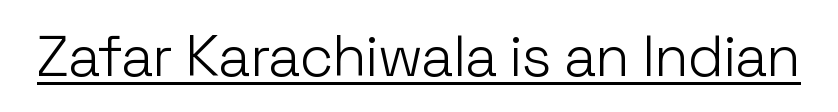
Q: Is the text bold? A: No.
Q: Is the text italic (slanted)? A: No, it is upright.
Q: Is the typeface a serif or a sans-serif typeface? A: Sans-serif.
Q: Is the text underlined? A: Yes.
Q: Is the spacing between letters normal or unusually wide? A: Normal.
Q: Width (condensed, normal, or wide)? A: Normal.
Q: Stroke contrast? A: Low.
Q: x-height? A: Medium.
Q: Monospaced? A: No.
